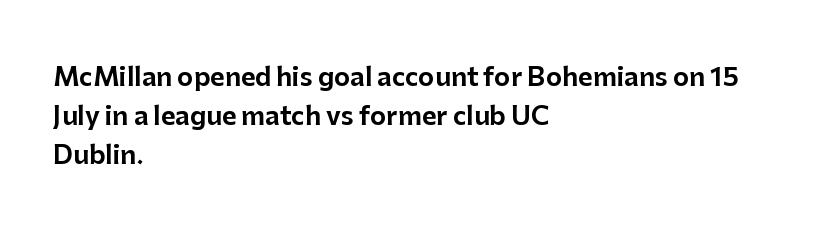
The horizontal fit of the characters is conventional and even. The passage shown stacks its lines at a standard gap. The letters stand straight up with perfectly vertical stems. Descender tails drop into unmarked territory. Is the block centered? No — it sits flush against the left margin.
